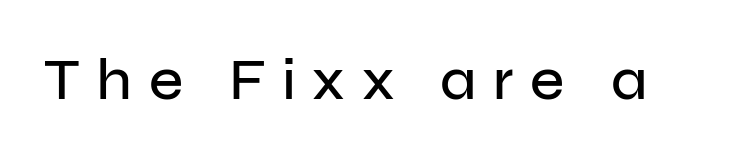
{"serif": "no", "italic": "no", "width": "normal", "stroke_contrast": "low", "x_height": "medium", "monospaced": "no", "underline": "no", "letter_spacing": "wide", "letter_spacing_em": 0.28, "glyph_px": 59}
